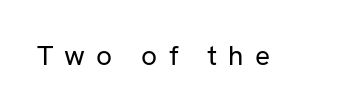
The image shows 28 px regular-weight sans-serif type, upright; set unusually wide letter spacing (+0.39 em), not underlined; low stroke contrast and a medium x-height.
